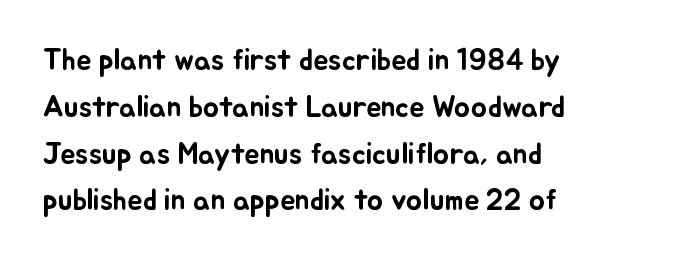
These lines are rendered in a variable-pitch font. Regular leading. When letters stand straight like this, we call the style roman or upright. Anything drawn beneath the words? Only blank space. Glyph-to-glyph distance matches everyday printed text. Reading down the block, your eye returns to a fixed left position each line.
